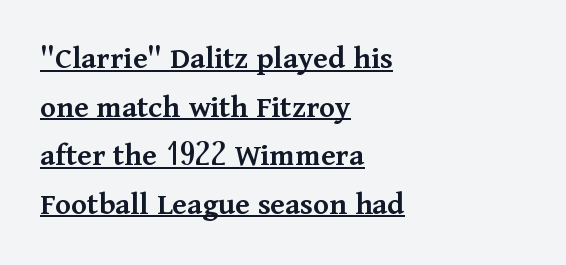
Every row of glyphs begins at an identical x-position on the left. Typographically, this falls in the serif category. What weight is shown? A semibold, between regular and bold. Emphasis is given by a line drawn under the lettering. The vertical gap from one line to the next is medium. Here the designer chose a conventional face with non-uniform glyph widths.
